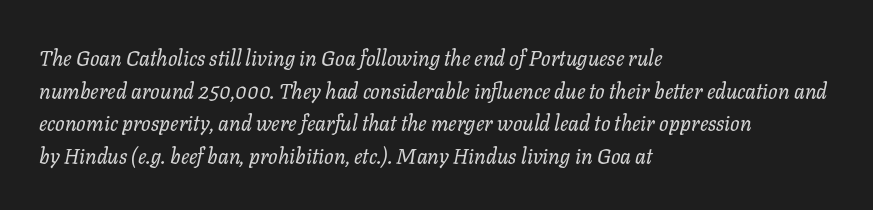
The image shows 21 px text type, italic (leaning right); set left-aligned, normal line spacing (1.55x), normal letter spacing, not underlined.
